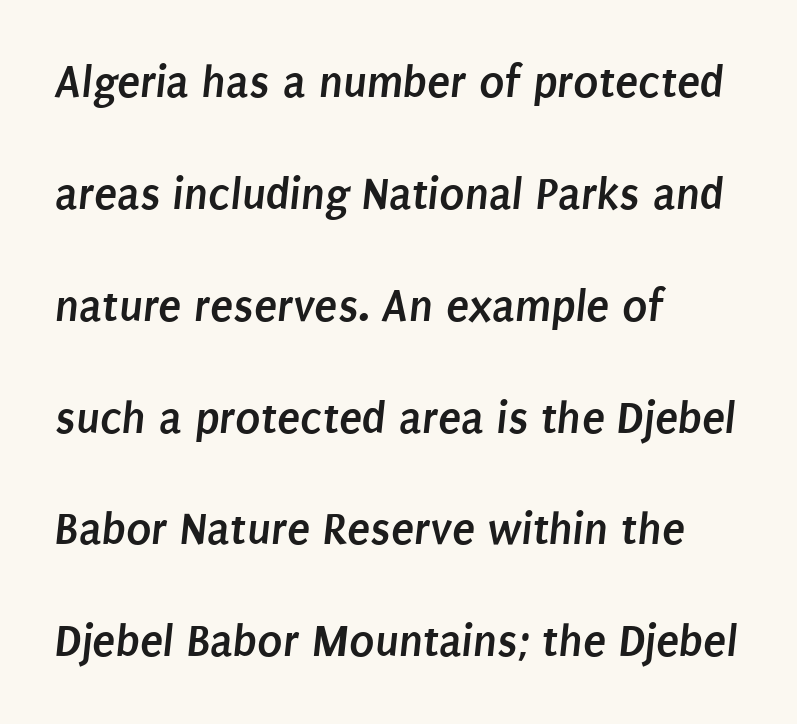
The image shows 47 px semibold, condensed sans-serif type; set left-aligned, loose line spacing (2.38x), normal letter spacing, not underlined; low stroke contrast and a large x-height.
